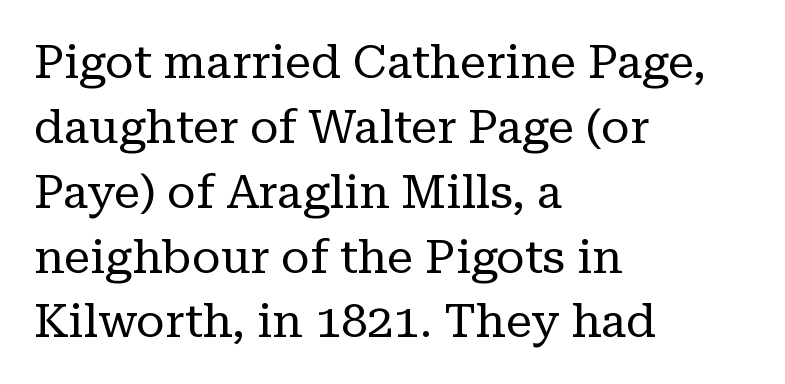
Does the copy run flush right? No — it runs flush left. The passage shown is not underscored anywhere. Glyph-to-glyph distance matches everyday printed text. These lines are rendered in a variable-pitch font. The letters stand upright; this is a roman face.
